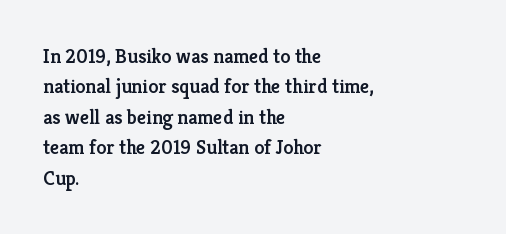
{"italic": "no", "bold": "semi", "underline": "no", "align": "left", "line_spacing": "normal", "line_spacing_ratio": 1.52, "letter_spacing": "normal", "letter_spacing_em": 0.0, "glyph_px": 20}
